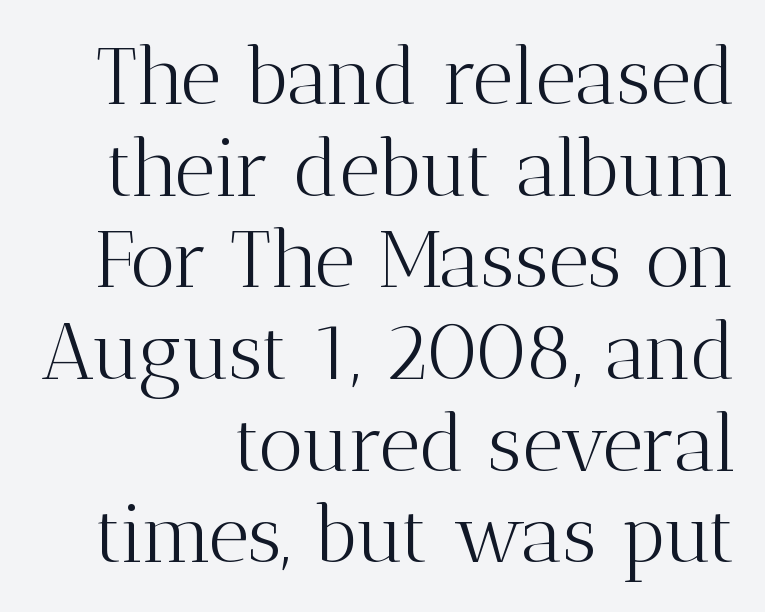
{"serif": "yes", "italic": "no", "bold": "no", "weight": "light", "width": "normal", "stroke_contrast": "medium", "x_height": "medium", "monospaced": "no", "underline": "no", "align": "right", "line_spacing_ratio": 1.16, "letter_spacing": "normal", "letter_spacing_em": 0.0, "glyph_px": 79}
